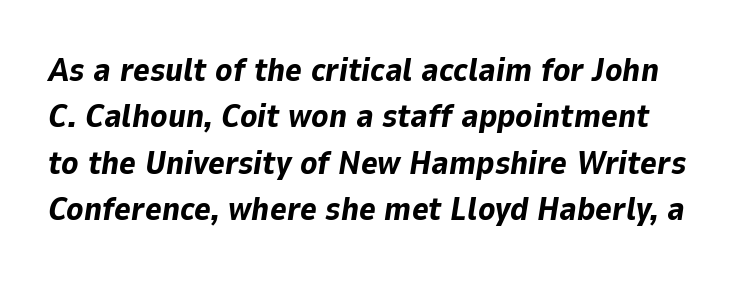
{"italic": "yes", "lean": "right", "slant_degrees": 9, "bold": "yes", "weight": "bold", "width": "normal", "stroke_contrast": "low", "x_height": "medium", "monospaced": "no", "underline": "no", "line_spacing": "normal", "line_spacing_ratio": 1.45, "letter_spacing": "normal", "letter_spacing_em": 0.0, "glyph_px": 32}
